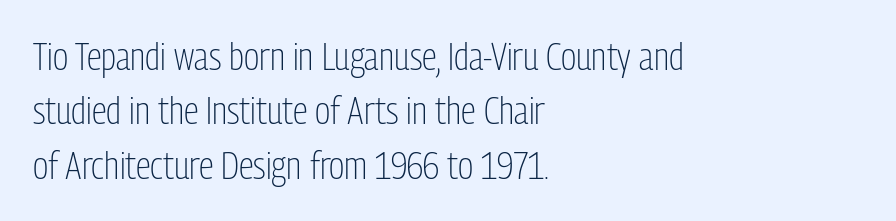
The image shows 38 px light, condensed sans-serif type, upright; set left-aligned, normal line spacing (1.43x), normal letter spacing, not underlined; low stroke contrast and a medium x-height.
